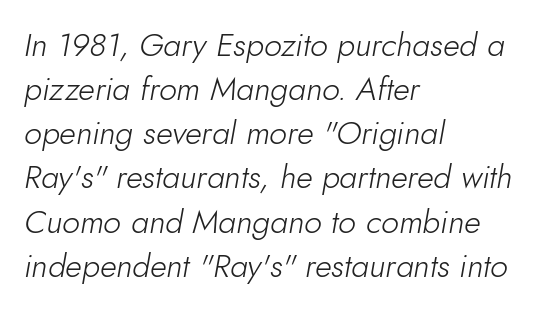
Q: Is the text bold? A: No.
Q: Is the text italic (slanted)? A: Yes, it leans right by about 10 degrees.
Q: Is the text underlined? A: No.
Q: How is the paragraph aligned? A: Left-aligned.
Q: Is the spacing between letters normal or unusually wide? A: Normal.
Q: Is the spacing between lines tight, normal or loose? A: Normal.
Q: Width (condensed, normal, or wide)? A: Normal.
Q: Stroke contrast? A: Low.
Q: x-height? A: Small.
Q: Monospaced? A: No.
